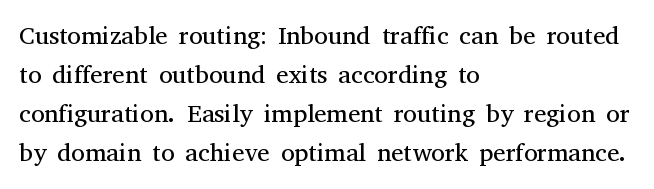
The image shows 25 px text type, upright; set left-aligned, normal line spacing (1.56x), normal letter spacing, not underlined.
